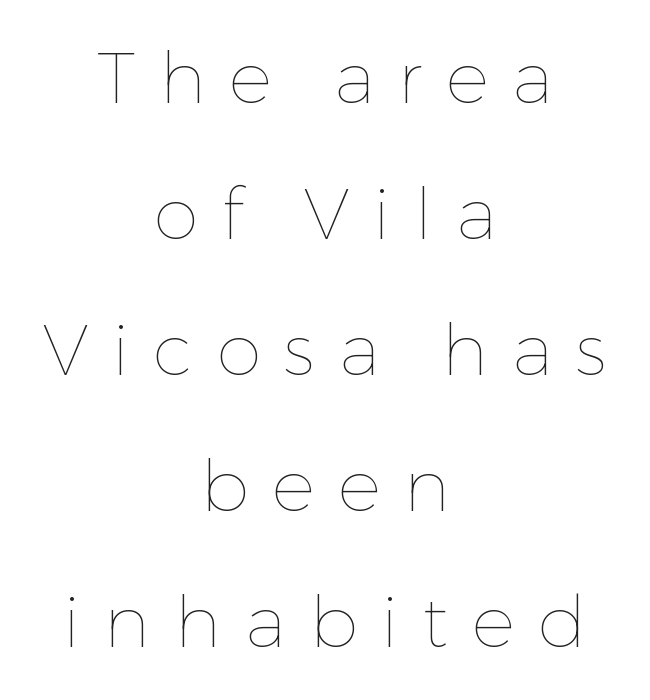
The image shows 72 px thin type, upright; set centered, line spacing 1.89x, unusually wide letter spacing (+0.33 em), not underlined; low stroke contrast and a medium x-height.
